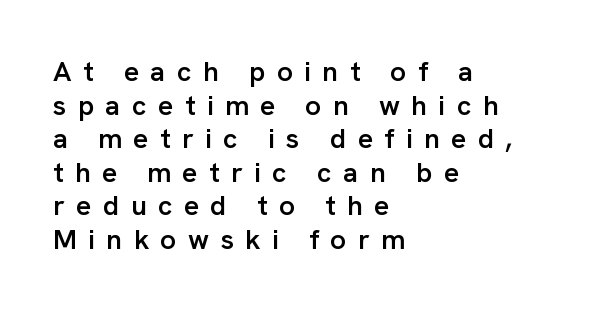
{"serif": "no", "italic": "no", "bold": "semi", "weight": "semibold", "width": "normal", "stroke_contrast": "low", "x_height": "medium", "monospaced": "no", "underline": "no", "align": "left", "line_spacing_ratio": 1.2, "letter_spacing": "wide", "letter_spacing_em": 0.41, "glyph_px": 28}
